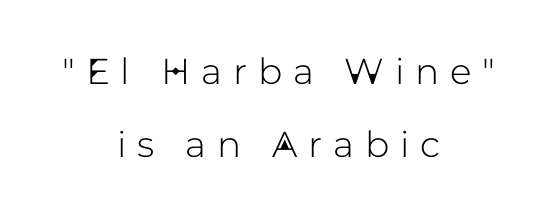
{"serif": "no", "italic": "no", "width": "normal", "stroke_contrast": "low", "x_height": "medium", "monospaced": "no", "underline": "no", "align": "center", "line_spacing": "loose", "line_spacing_ratio": 2.04, "letter_spacing": "wide", "letter_spacing_em": 0.3, "glyph_px": 36}
